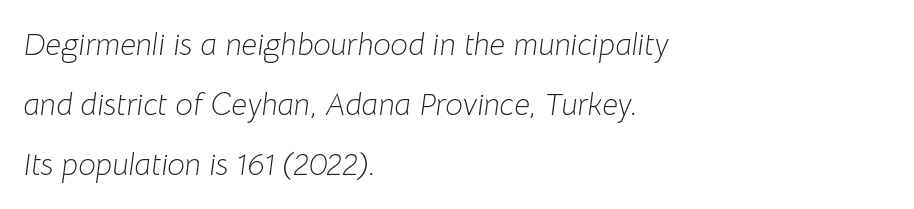
Q: Is the text bold? A: No.
Q: Is the text italic (slanted)? A: Yes, it leans right by about 8 degrees.
Q: Is the text underlined? A: No.
Q: How is the paragraph aligned? A: Left-aligned.
Q: Is the spacing between letters normal or unusually wide? A: Normal.
Q: Is the spacing between lines tight, normal or loose? A: Loose.
Q: Width (condensed, normal, or wide)? A: Normal.
Q: Stroke contrast? A: Low.
Q: x-height? A: Medium.
Q: Monospaced? A: No.
